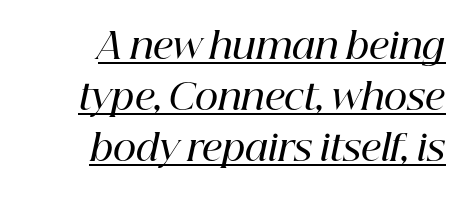
{"serif": "yes", "italic": "yes", "lean": "right", "slant_degrees": 12, "bold": "semi", "weight": "semibold", "width": "normal", "stroke_contrast": "high", "x_height": "medium", "monospaced": "no", "underline": "yes", "line_spacing": "normal", "line_spacing_ratio": 1.42, "letter_spacing": "normal", "letter_spacing_em": 0.0, "glyph_px": 36}
